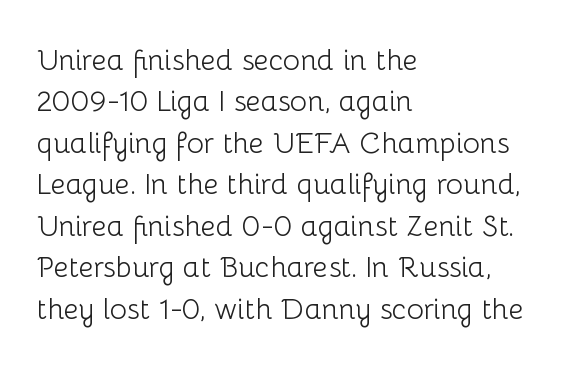
{"serif": "no", "italic": "no", "bold": "no", "weight": "light", "width": "normal", "stroke_contrast": "low", "x_height": "medium", "monospaced": "no", "underline": "no", "align": "left", "line_spacing": "normal", "line_spacing_ratio": 1.43, "letter_spacing": "normal", "letter_spacing_em": 0.0, "glyph_px": 29}
